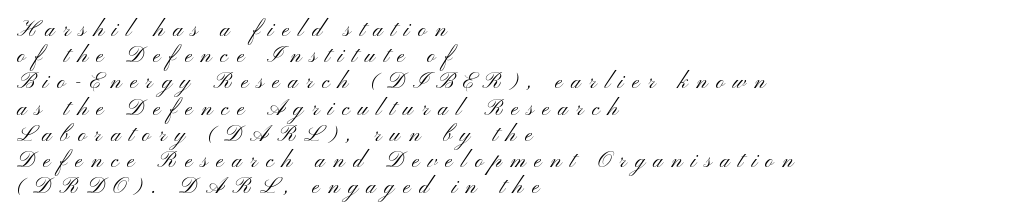
Q: Is the text bold? A: No.
Q: Is the text italic (slanted)? A: Yes.
Q: Is the text underlined? A: No.
Q: How is the paragraph aligned? A: Left-aligned.
Q: Is the spacing between letters normal or unusually wide? A: Unusually wide.
